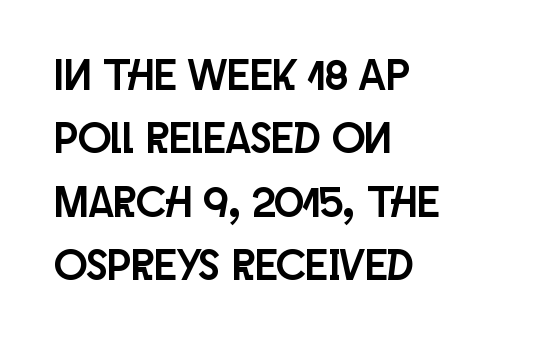
This is sans-serif lettering, the kind often seen on screens and signage. The lines sit at an ordinary, default distance from one another. The space beneath each line is pristine and unruled. This is roman type, the default non-slanted kind. Tracking value appears to be zero — textbook default spacing. The setting favours the left margin, as ordinary paragraphs usually do.
